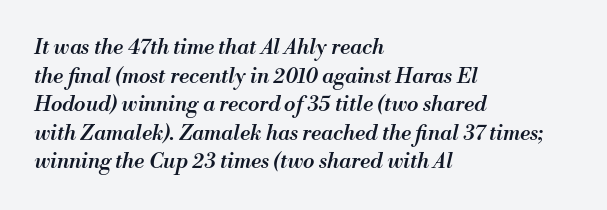
Q: Is the text bold? A: Semi-bold.
Q: Is the text italic (slanted)? A: Yes, it leans right by about 13 degrees.
Q: Is the text underlined? A: No.
Q: How is the paragraph aligned? A: Left-aligned.
Q: Is the spacing between letters normal or unusually wide? A: Normal.
Q: Is the spacing between lines tight, normal or loose? A: Normal.
